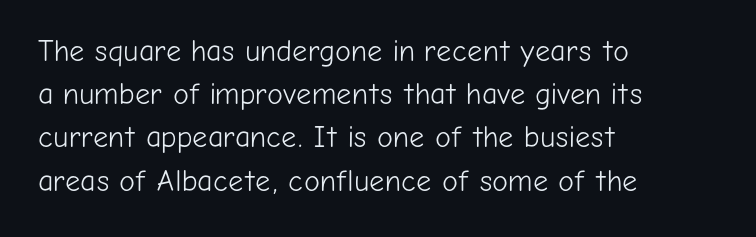
Q: Is the text bold? A: No.
Q: Is the text italic (slanted)? A: No, it is upright.
Q: Is the typeface a serif or a sans-serif typeface? A: Sans-serif.
Q: Is the text underlined? A: No.
Q: How is the paragraph aligned? A: Left-aligned.
Q: Is the spacing between letters normal or unusually wide? A: Normal.
Q: Is the spacing between lines tight, normal or loose? A: Normal.
Q: Width (condensed, normal, or wide)? A: Normal.
Q: Stroke contrast? A: Low.
Q: x-height? A: Medium.
Q: Monospaced? A: No.
